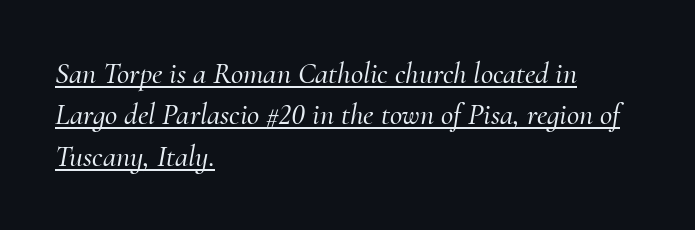
Q: Is the text italic (slanted)? A: Yes, it leans right by about 10 degrees.
Q: Is the typeface a serif or a sans-serif typeface? A: Serif.
Q: Is the text underlined? A: Yes.
Q: How is the paragraph aligned? A: Left-aligned.
Q: Is the spacing between letters normal or unusually wide? A: Normal.
Q: Is the spacing between lines tight, normal or loose? A: Normal.
Q: Width (condensed, normal, or wide)? A: Normal.
Q: Stroke contrast? A: Medium.
Q: x-height? A: Small.
Q: Monospaced? A: No.
